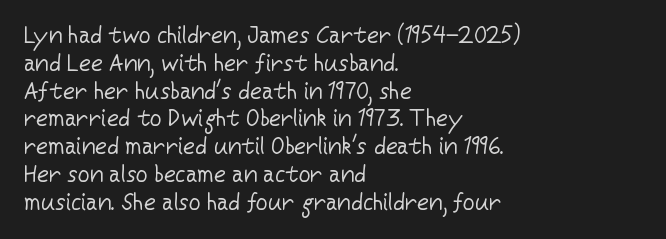
The image shows 23 px text type, upright; set left-aligned, line spacing 1.21x, normal letter spacing, not underlined.
